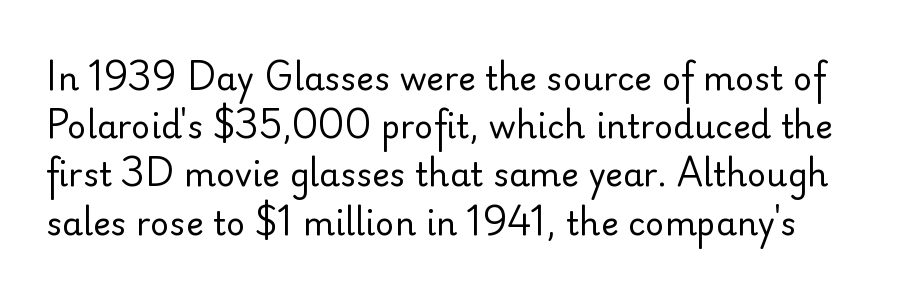
Q: Is the text bold? A: No.
Q: Is the text italic (slanted)? A: No, it is upright.
Q: Is the typeface a serif or a sans-serif typeface? A: Sans-serif.
Q: Is the text underlined? A: No.
Q: Is the spacing between letters normal or unusually wide? A: Normal.
Q: Is the spacing between lines tight, normal or loose? A: Normal.
Q: Width (condensed, normal, or wide)? A: Normal.
Q: Stroke contrast? A: Low.
Q: x-height? A: Small.
Q: Monospaced? A: No.
